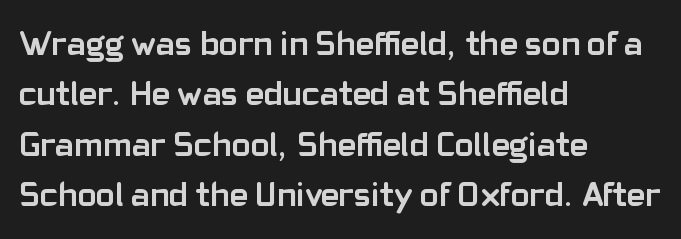
The image shows 35 px semibold sans-serif type, upright; set left-aligned, normal line spacing (1.44x), normal letter spacing, not underlined; low stroke contrast and a medium x-height.
